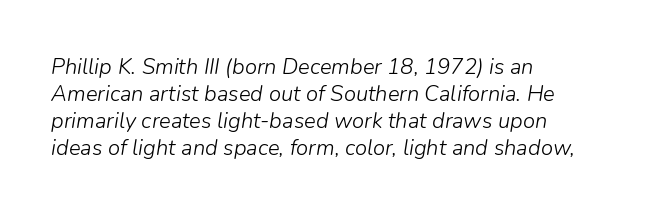
The image shows 22 px text type, italic (leaning right); set left-aligned, line spacing 1.22x, normal letter spacing, not underlined.
